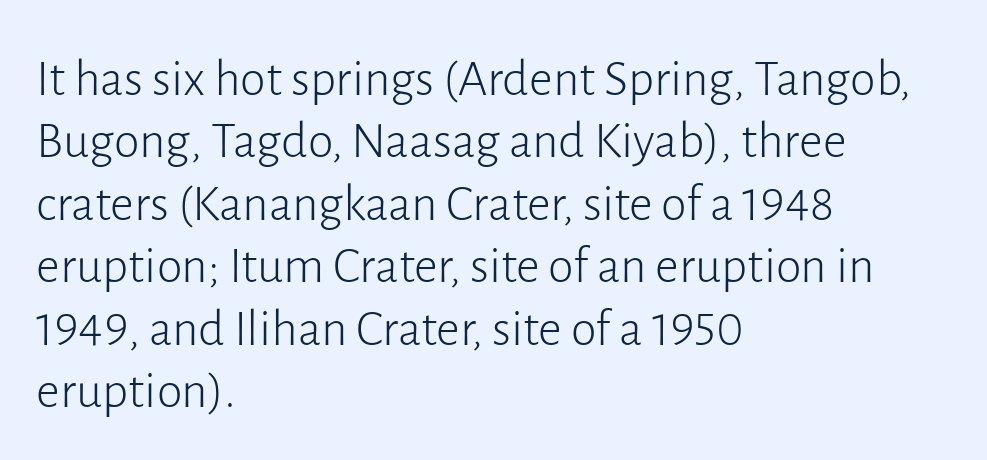
{"serif": "no", "italic": "no", "bold": "no", "weight": "light", "width": "normal", "stroke_contrast": "low", "x_height": "medium", "monospaced": "no", "underline": "no", "align": "left", "line_spacing_ratio": 1.2, "letter_spacing": "normal", "letter_spacing_em": 0.0, "glyph_px": 52}
